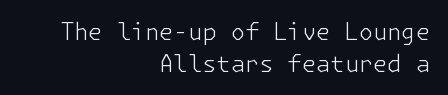
The image shows 23 px text type, upright; set right-aligned, normal line spacing (1.37x), normal letter spacing, not underlined.
